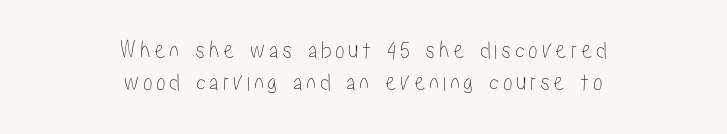
Q: Is the text italic (slanted)? A: No, it is upright.
Q: Is the text underlined? A: No.
Q: How is the paragraph aligned? A: Centered.
